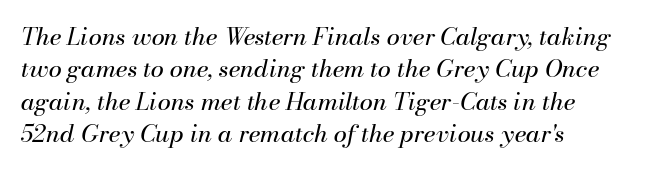
Weight: regular or lighter. The text block is weighted toward the left margin, trailing off unevenly rightward. This block has exactly the height ordinary leading produces. Quick note: underline off.
